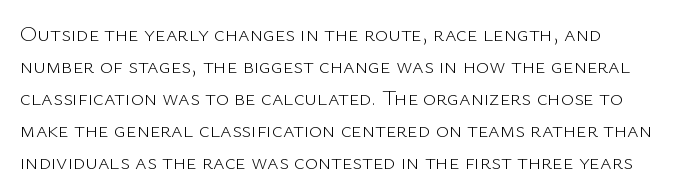
{"italic": "no", "bold": "no", "underline": "no", "align": "left", "line_spacing": "normal", "line_spacing_ratio": 1.45, "letter_spacing": "normal", "letter_spacing_em": 0.0, "glyph_px": 22}
